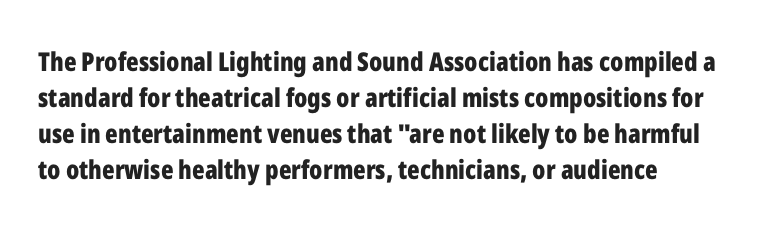
The space between consecutive lines is moderate. Its strokes are broad and dark, the hallmark of bold type. The line texture is even and compact thanks to regular tracking. This is roman type, the default non-slanted kind. The strip under each line holds only bare page.
